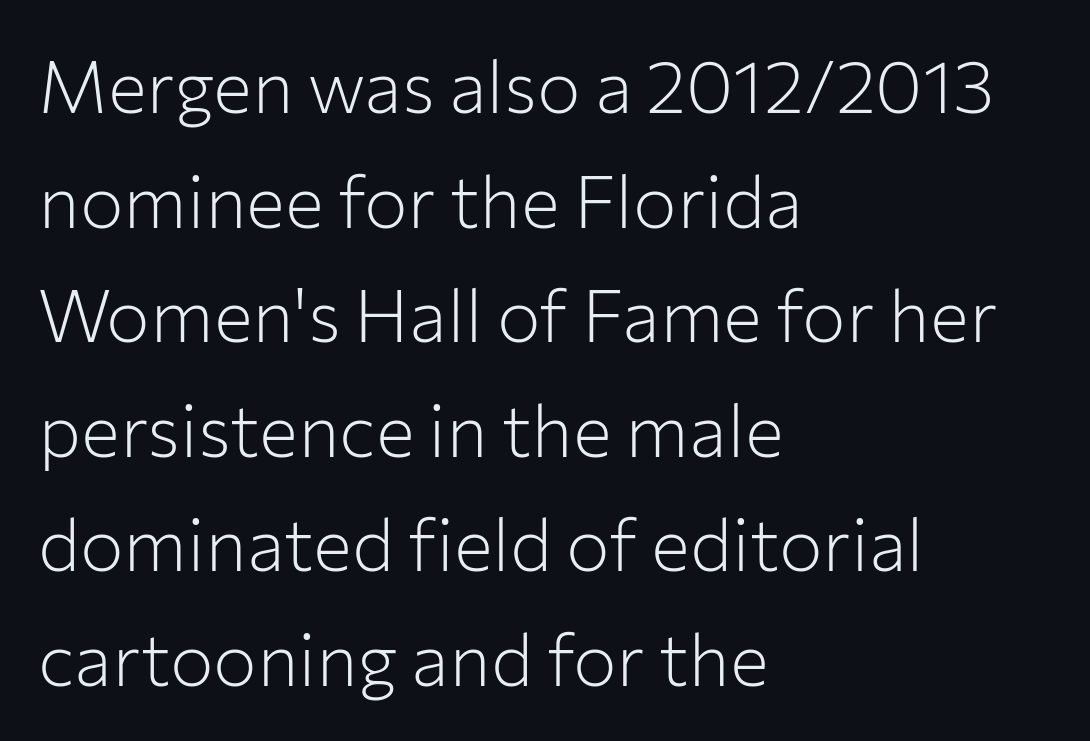
The image shows 73 px light sans-serif type, upright; set left-aligned, normal line spacing (1.57x), normal letter spacing, not underlined; low stroke contrast and a medium x-height.
